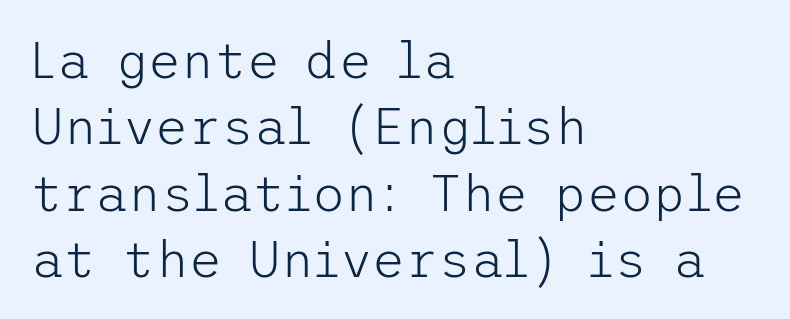
{"serif": "no", "italic": "no", "bold": "no", "weight": "light", "width": "normal", "stroke_contrast": "low", "x_height": "medium", "underline": "no", "align": "left", "line_spacing": "normal", "line_spacing_ratio": 1.3, "letter_spacing": "normal", "letter_spacing_em": 0.0, "glyph_px": 51}
